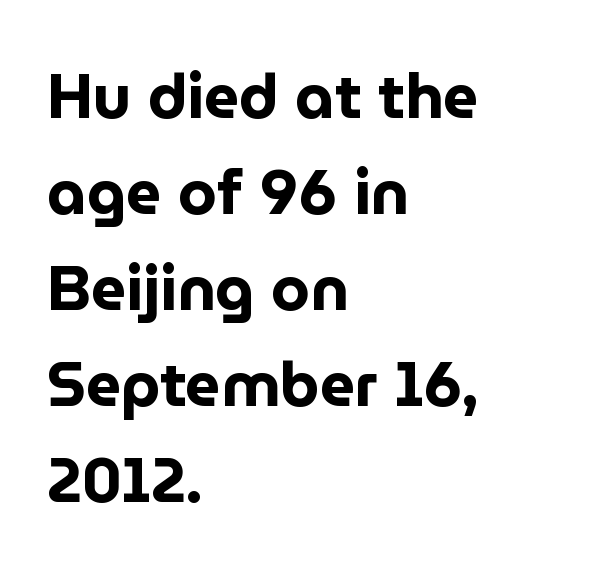
The type sits square on the baseline with zero lean. This rendering employs a face without finishing strokes, i.e., a sans-serif. The characters look thick and weighty, a clear bold. The lines are quadded left. You could not count columns in this text — the font is proportionally spaced. Is the letter spacing exaggerated? No — it looks like the ordinary default.
